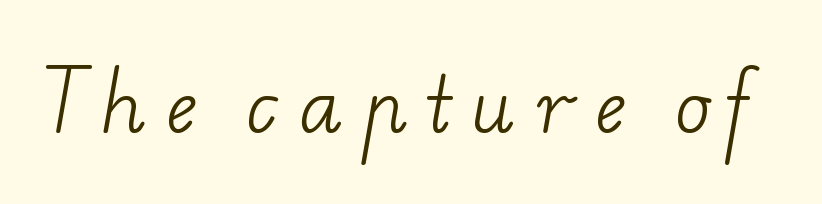
Font category for this specimen: serif. The string is rendered with underlining switched off. No letter is thick-stroked: the sample isn't bold. Someone cranked the tracking dial way up on this one. Think of a printed novel: that variable character pitch is what you see here.
